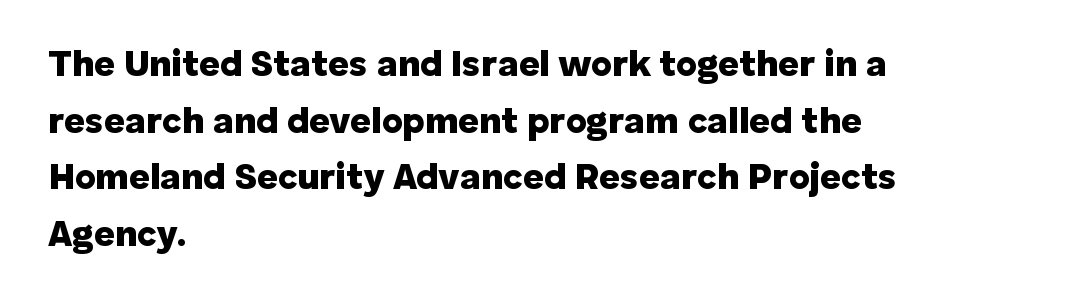
{"serif": "no", "italic": "no", "bold": "yes", "weight": "heavy", "width": "normal", "stroke_contrast": "low", "x_height": "medium", "monospaced": "no", "underline": "no", "align": "left", "line_spacing": "normal", "line_spacing_ratio": 1.57, "letter_spacing": "normal", "letter_spacing_em": 0.0, "glyph_px": 36}
